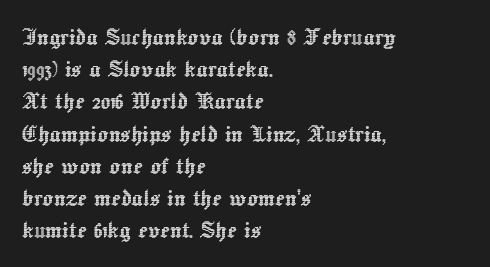
Q: Is the text italic (slanted)? A: No, it is upright.
Q: Is the text underlined? A: No.
Q: How is the paragraph aligned? A: Left-aligned.
Q: Is the spacing between letters normal or unusually wide? A: Normal.
Q: Is the spacing between lines tight, normal or loose? A: Tight.
Q: Width (condensed, normal, or wide)? A: Normal.
Q: x-height? A: Medium.
Q: Monospaced? A: No.
